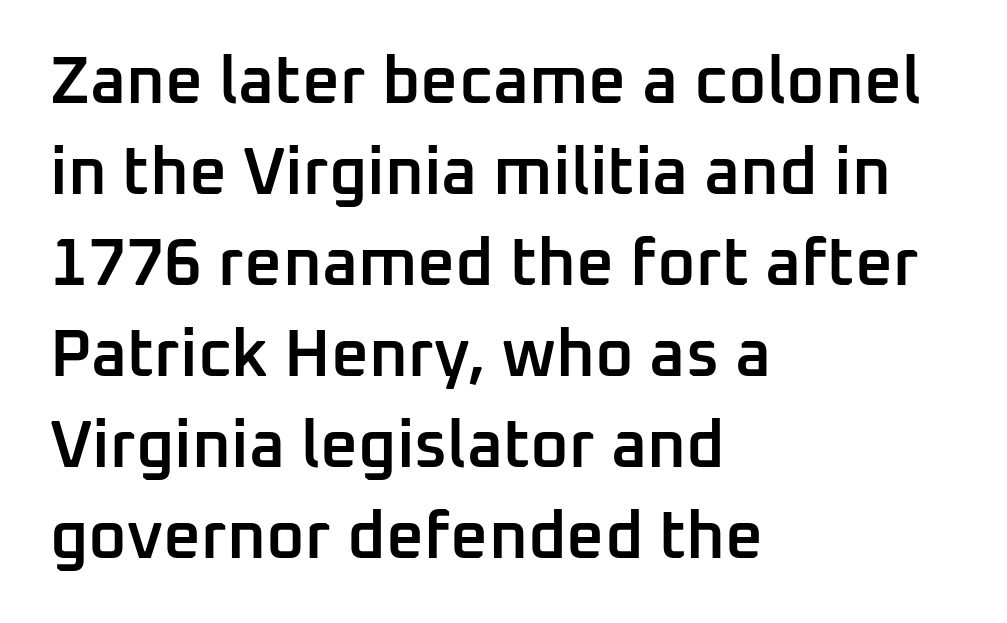
{"serif": "no", "italic": "no", "bold": "semi", "weight": "semibold", "width": "normal", "stroke_contrast": "low", "x_height": "medium", "monospaced": "no", "underline": "no", "align": "left", "line_spacing": "normal", "line_spacing_ratio": 1.38, "letter_spacing": "normal", "letter_spacing_em": 0.0, "glyph_px": 66}
